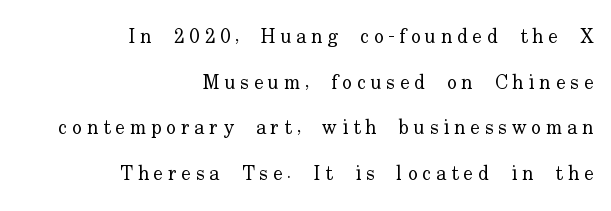
Q: Is the text bold? A: No.
Q: Is the text italic (slanted)? A: No, it is upright.
Q: Is the text underlined? A: No.
Q: How is the paragraph aligned? A: Right-aligned.
Q: Is the spacing between letters normal or unusually wide? A: Unusually wide.
Q: Is the spacing between lines tight, normal or loose? A: Loose.
